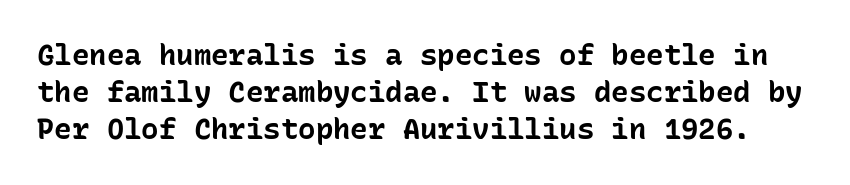
{"serif": "no", "italic": "no", "bold": "yes", "weight": "bold", "width": "normal", "stroke_contrast": "low", "x_height": "medium", "monospaced": "yes", "underline": "no", "line_spacing": "normal", "line_spacing_ratio": 1.28, "letter_spacing": "normal", "letter_spacing_em": 0.0, "glyph_px": 29}
